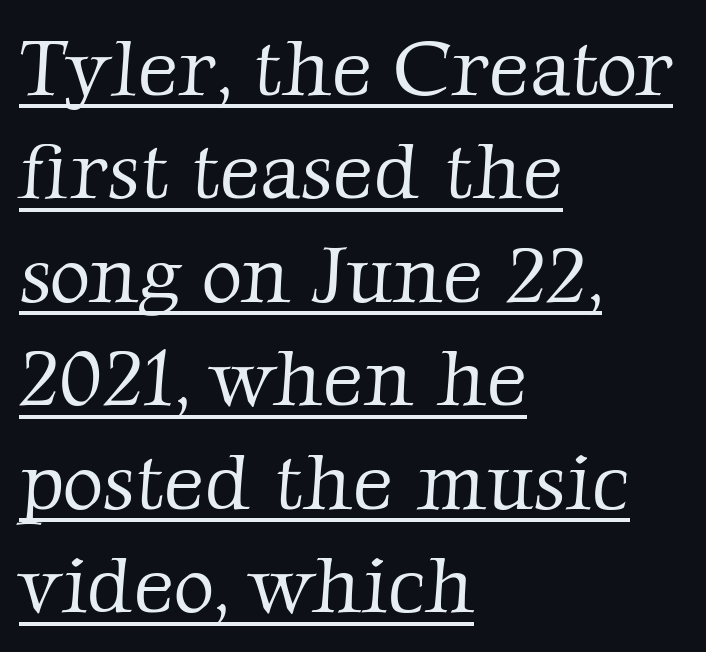
Q: Is the text bold? A: No.
Q: Is the typeface a serif or a sans-serif typeface? A: Serif.
Q: Is the text underlined? A: Yes.
Q: How is the paragraph aligned? A: Left-aligned.
Q: Is the spacing between letters normal or unusually wide? A: Normal.
Q: Is the spacing between lines tight, normal or loose? A: Normal.
Q: Width (condensed, normal, or wide)? A: Normal.
Q: Stroke contrast? A: Low.
Q: x-height? A: Medium.
Q: Monospaced? A: No.
